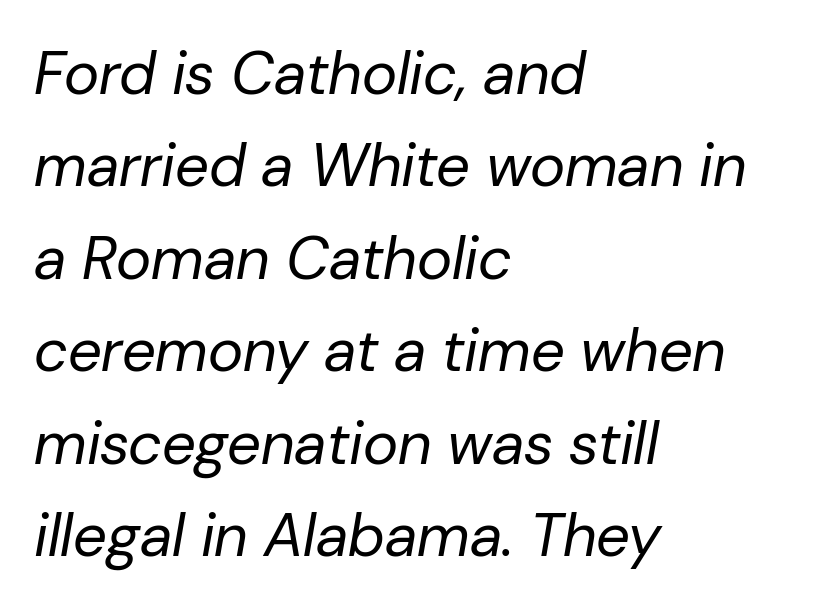
The specimen reads as italic at a glance. Note the varied advance widths — an 'i' is clearly narrower than an 'm'. One-word summary of the alignment: left. The passage shown stacks its lines at a standard gap. Standard letterfit; no display-style spreading of the glyphs. Nobody drew a line under any word here.
